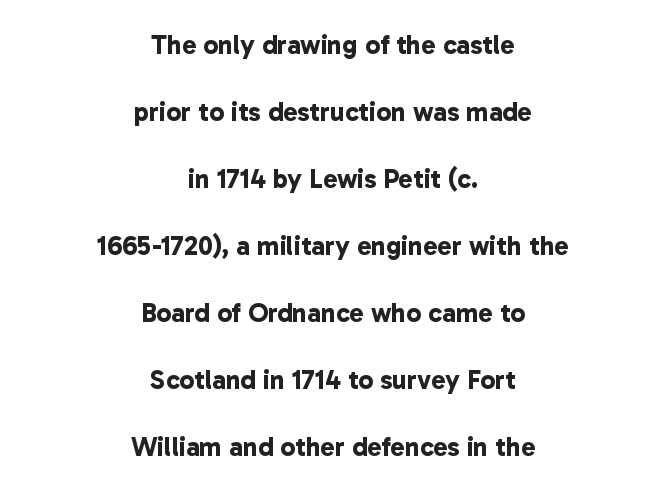
Q: Is the text bold? A: Yes.
Q: Is the text underlined? A: No.
Q: How is the paragraph aligned? A: Centered.
Q: Is the spacing between letters normal or unusually wide? A: Normal.
Q: Is the spacing between lines tight, normal or loose? A: Loose.
